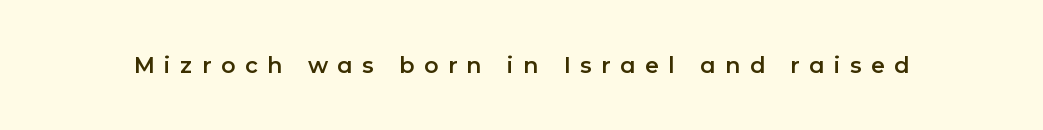
{"italic": "no", "underline": "no", "letter_spacing": "wide", "letter_spacing_em": 0.44, "glyph_px": 22}
